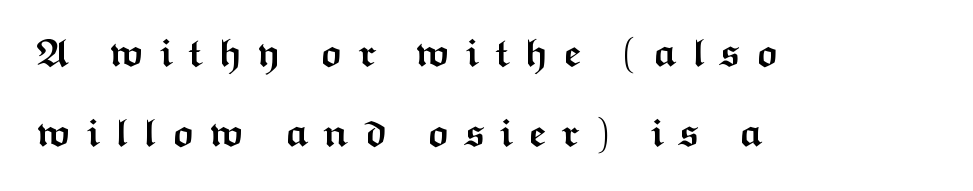
The image shows 40 px semibold, wide sans-serif type, upright; set left-aligned, loose line spacing (1.99x), unusually wide letter spacing (+0.36 em), not underlined; medium stroke contrast and a medium x-height.
